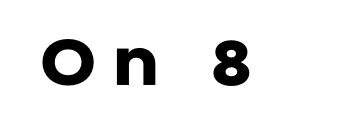
{"serif": "no", "italic": "no", "bold": "yes", "weight": "heavy", "width": "normal", "stroke_contrast": "low", "x_height": "large", "monospaced": "no", "underline": "no", "letter_spacing": "wide", "letter_spacing_em": 0.28, "glyph_px": 56}
